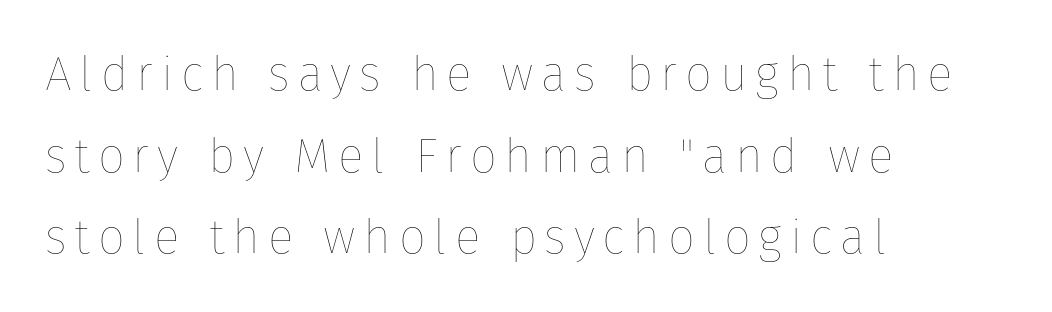
The image shows 48 px thin type, upright; set left-aligned, normal line spacing (1.7x), not underlined; low stroke contrast and a medium x-height.
